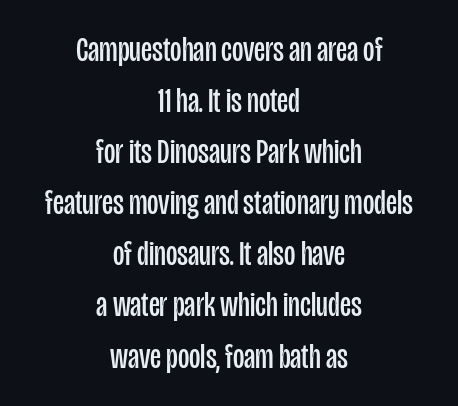
{"serif": "no", "italic": "no", "bold": "no", "weight": "regular", "width": "condensed", "stroke_contrast": "low", "x_height": "large", "monospaced": "no", "underline": "no", "align": "center", "line_spacing": "normal", "line_spacing_ratio": 1.46, "letter_spacing": "normal", "letter_spacing_em": 0.0, "glyph_px": 35}
